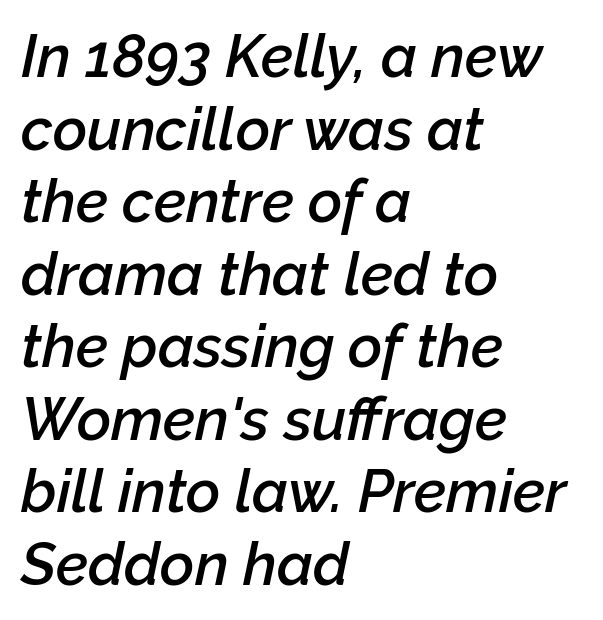
Q: Is the text bold? A: Semi-bold.
Q: Is the text italic (slanted)? A: Yes, it leans right by about 12 degrees.
Q: Is the text underlined? A: No.
Q: How is the paragraph aligned? A: Left-aligned.
Q: Is the spacing between letters normal or unusually wide? A: Normal.
Q: Width (condensed, normal, or wide)? A: Normal.
Q: Stroke contrast? A: Low.
Q: x-height? A: Medium.
Q: Monospaced? A: No.
